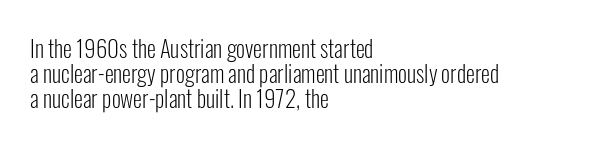
{"italic": "no", "bold": "no", "underline": "no", "align": "left", "line_spacing": "tight", "line_spacing_ratio": 1.08, "letter_spacing": "normal", "letter_spacing_em": 0.0, "glyph_px": 23}
